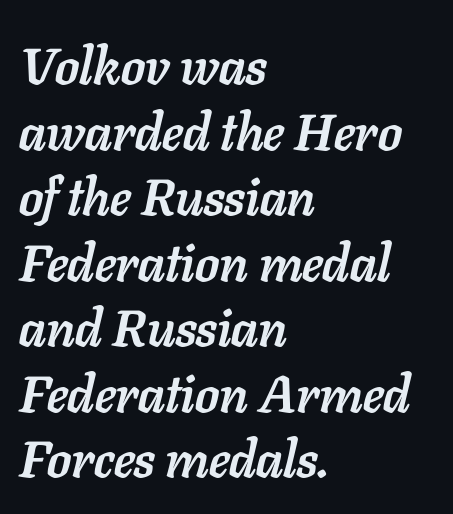
Think of a printed novel: that variable character pitch is what you see here. Stroke thickness is high; the sample reads as a true bold. The designer left line spacing at the default. Nobody drew a line under any word here. The letters are slanted; this is an italic face.
